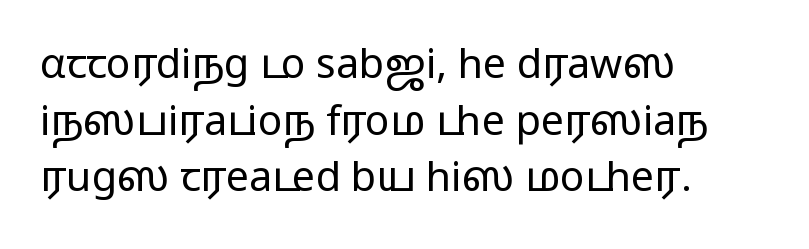
The image shows 41 px regular-weight, wide sans-serif type, upright; set left-aligned, normal line spacing (1.38x), normal letter spacing, not underlined; low stroke contrast and a medium x-height.
